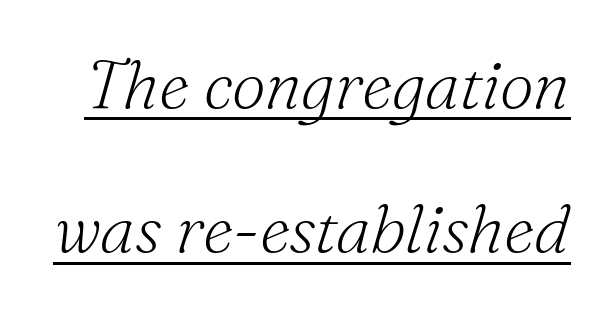
{"serif": "yes", "italic": "yes", "lean": "right", "slant_degrees": 16, "bold": "no", "weight": "light", "width": "normal", "stroke_contrast": "medium", "x_height": "small", "monospaced": "no", "underline": "yes", "line_spacing": "loose", "line_spacing_ratio": 2.12, "letter_spacing": "normal", "letter_spacing_em": 0.0, "glyph_px": 68}
